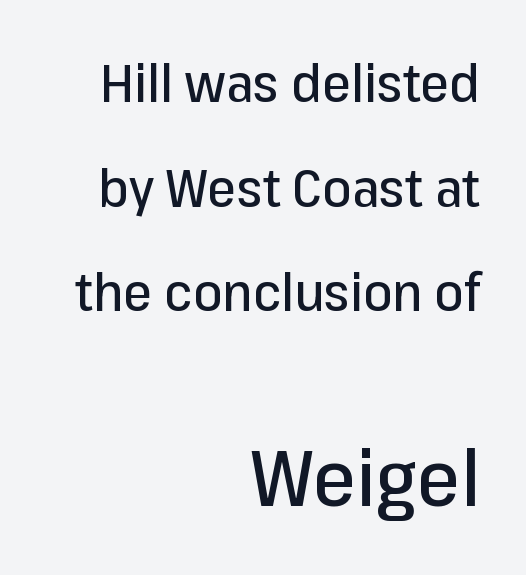
{"serif": "no", "italic": "no", "width": "normal", "stroke_contrast": "low", "x_height": "medium", "monospaced": "no", "underline": "no", "align": "right", "line_spacing": "loose", "line_spacing_ratio": 2.01, "letter_spacing": "normal", "letter_spacing_em": 0.0, "larger_block": "second", "size_ratio": 1.5, "glyph_px": 78}
